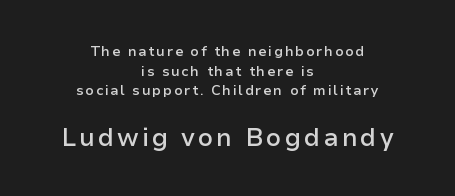
Each row of text sits above clean, open space. Larger block? The one below; the one above is distinctly smaller. The rag falls on both sides of this text block equally. Every letter is mildly thick-stroked: semibold rather than bold. Characters remain perfectly vertical along every line.
